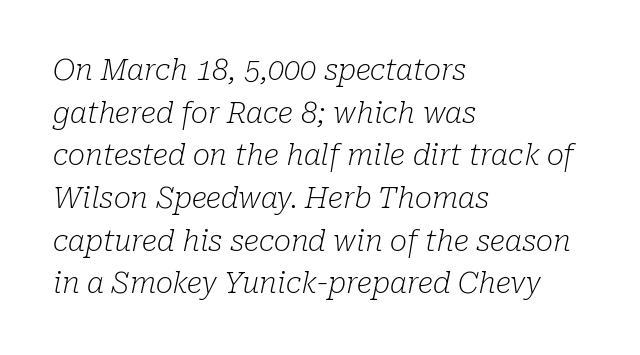
{"serif": "yes", "italic": "yes", "lean": "right", "slant_degrees": 10, "bold": "no", "weight": "light", "width": "normal", "stroke_contrast": "low", "x_height": "medium", "monospaced": "no", "underline": "no", "align": "left", "line_spacing": "normal", "line_spacing_ratio": 1.47, "letter_spacing": "normal", "letter_spacing_em": 0.0, "glyph_px": 29}
